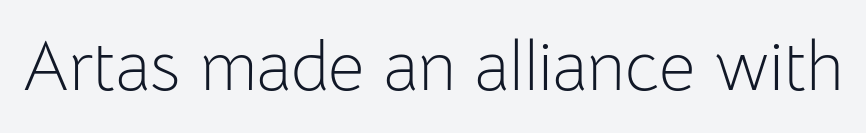
{"serif": "no", "italic": "no", "bold": "no", "weight": "light", "width": "normal", "stroke_contrast": "low", "x_height": "medium", "monospaced": "no", "underline": "no", "letter_spacing": "normal", "letter_spacing_em": 0.0, "glyph_px": 70}
